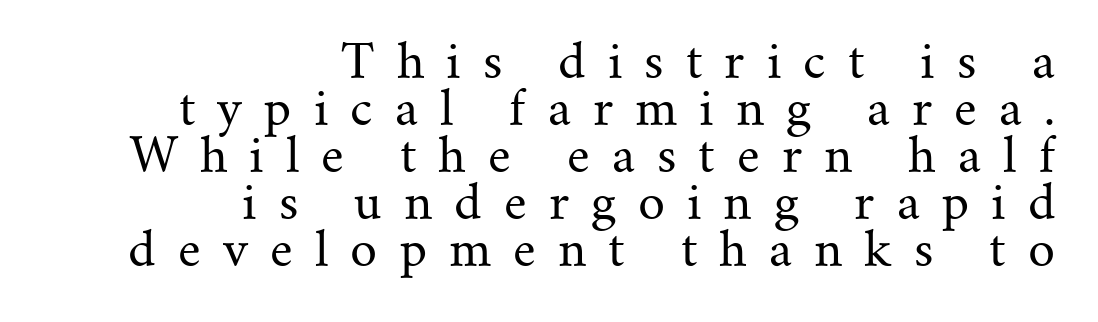
If you measured baseline to baseline, you'd find a short distance. A light-to-regular cut is what we see here. The face used here is proportionally spaced, like ordinary book or web type. Just letters on the line, the space beneath them empty.
